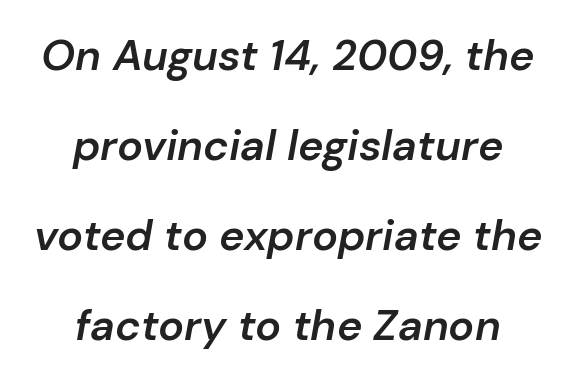
These lines are rendered in a variable-pitch font. Descender tails drop into unmarked territory. A typesetter would call this leading open, well beyond the default. Look at the stroke-to-counter ratio: somewhat heavy, a semibold.
